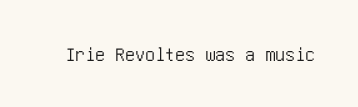
{"italic": "no", "underline": "no", "letter_spacing": "normal", "letter_spacing_em": 0.0, "glyph_px": 20}
